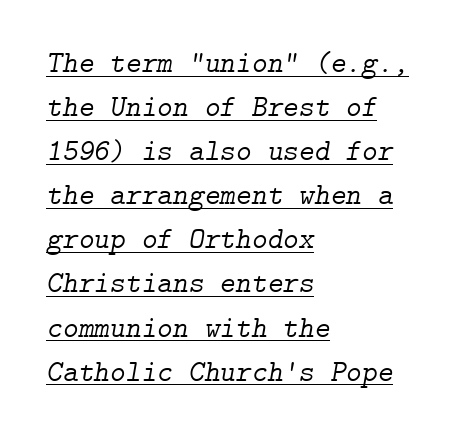
The strokes carry an ordinary text weight at most. This is underlined copy, the kind a proofreader might mark for attention. The font family rendered here belongs to the serif group. This block has exactly the height ordinary leading produces.
